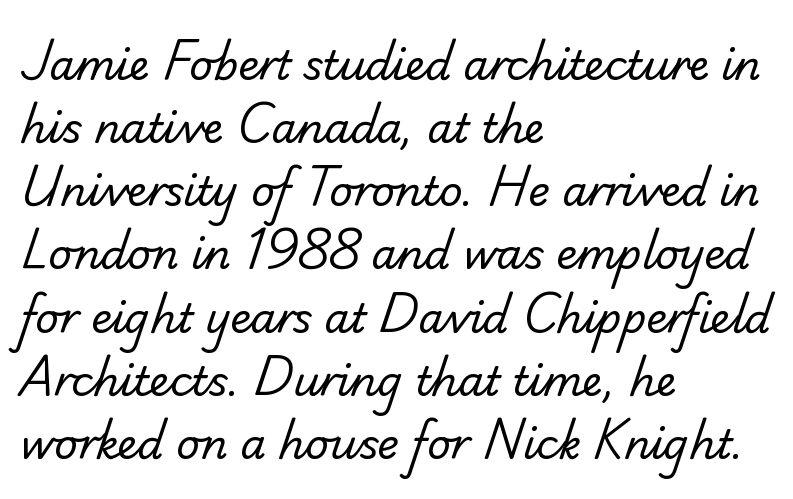
Any mark beneath the type? The region is blank. Looks like regular typesetting: each glyph gets only the width it needs. Weight: not bold — regular or lighter. Is this a sans? Yes — the strokes have no serifs.
